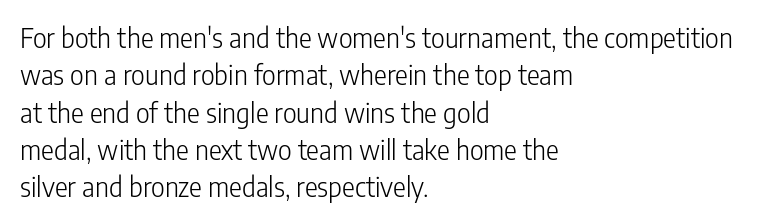
{"italic": "no", "bold": "no", "underline": "no", "align": "left", "line_spacing": "normal", "line_spacing_ratio": 1.38, "letter_spacing": "normal", "letter_spacing_em": 0.0, "glyph_px": 27}
